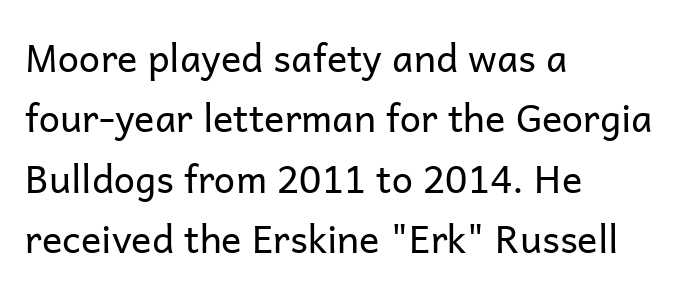
{"serif": "no", "italic": "no", "bold": "no", "weight": "regular", "width": "normal", "stroke_contrast": "low", "x_height": "medium", "monospaced": "no", "underline": "no", "align": "left", "line_spacing": "normal", "line_spacing_ratio": 1.59, "letter_spacing": "normal", "letter_spacing_em": 0.0, "glyph_px": 38}
